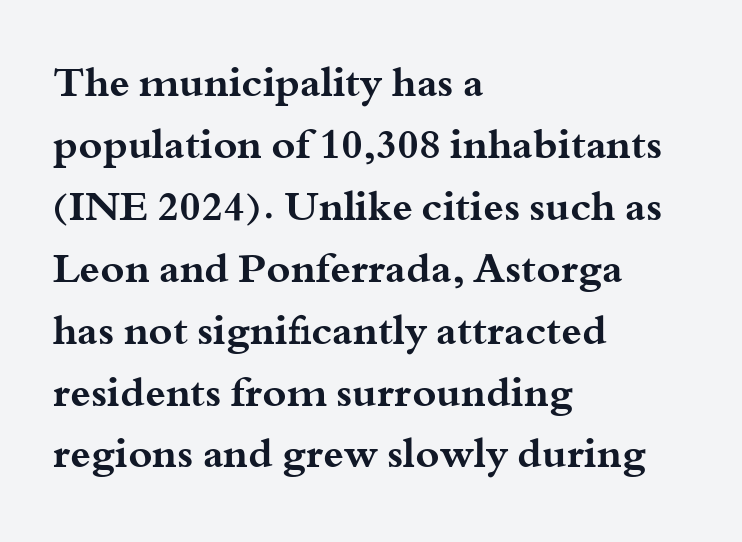
{"serif": "yes", "italic": "no", "bold": "yes", "weight": "bold", "width": "wide", "stroke_contrast": "medium", "x_height": "small", "monospaced": "no", "underline": "no", "align": "left", "line_spacing": "normal", "line_spacing_ratio": 1.51, "letter_spacing": "normal", "letter_spacing_em": 0.0, "glyph_px": 41}
